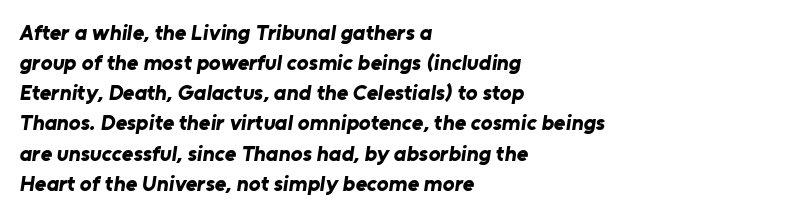
{"bold": "yes", "underline": "no", "align": "left", "line_spacing": "normal", "line_spacing_ratio": 1.37, "letter_spacing": "normal", "letter_spacing_em": 0.0, "glyph_px": 22}
